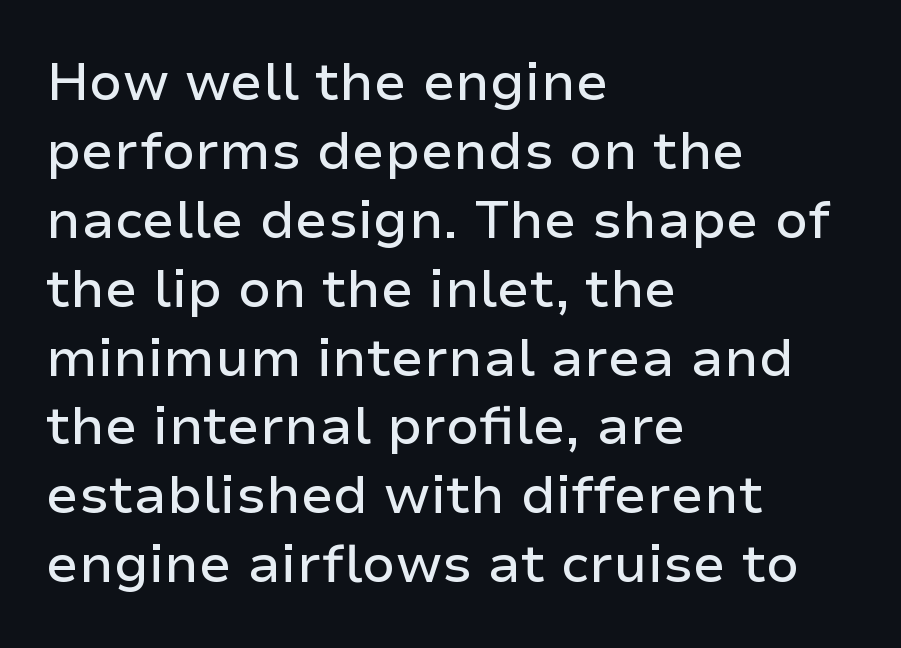
Does the lettering tilt? It doesn't — this is upright. The passage is arranged the way most books set body copy — flush left. Between one letter and the next there's only the usual sliver of space. Does the type have serifs? No, each stem ends abruptly.
